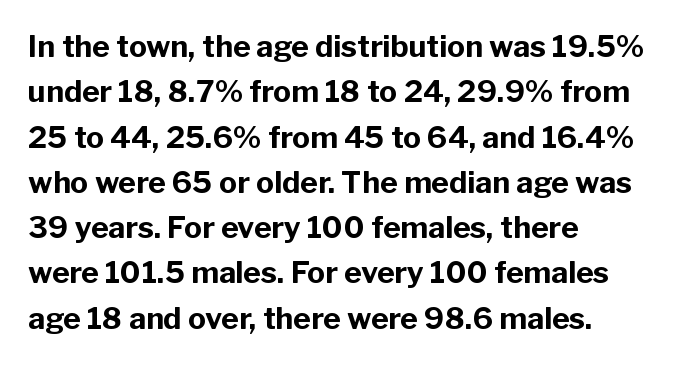
{"serif": "no", "italic": "no", "bold": "yes", "weight": "bold", "width": "normal", "stroke_contrast": "low", "x_height": "medium", "monospaced": "no", "underline": "no", "align": "left", "line_spacing": "normal", "line_spacing_ratio": 1.51, "letter_spacing": "normal", "letter_spacing_em": 0.0, "glyph_px": 30}
